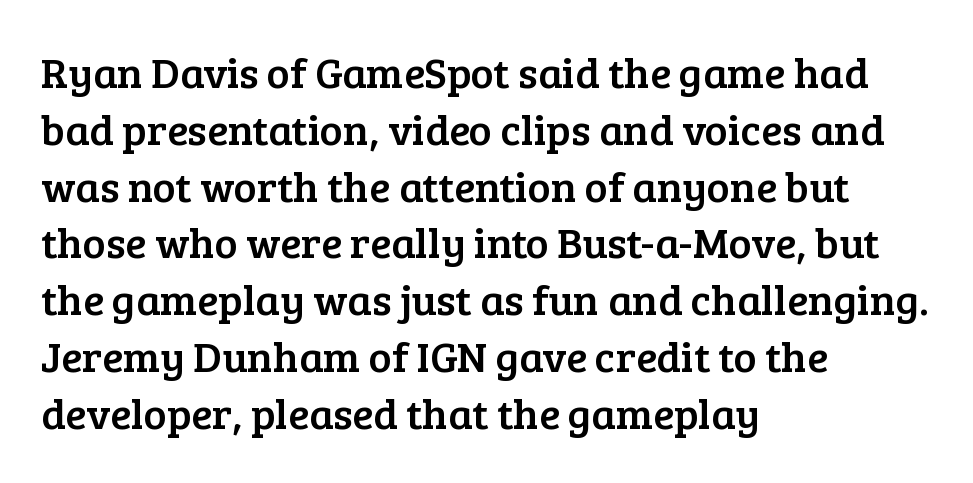
{"serif": "yes", "italic": "no", "width": "normal", "stroke_contrast": "low", "x_height": "medium", "monospaced": "no", "underline": "no", "align": "left", "line_spacing": "normal", "line_spacing_ratio": 1.32, "letter_spacing": "normal", "letter_spacing_em": 0.0, "glyph_px": 43}
